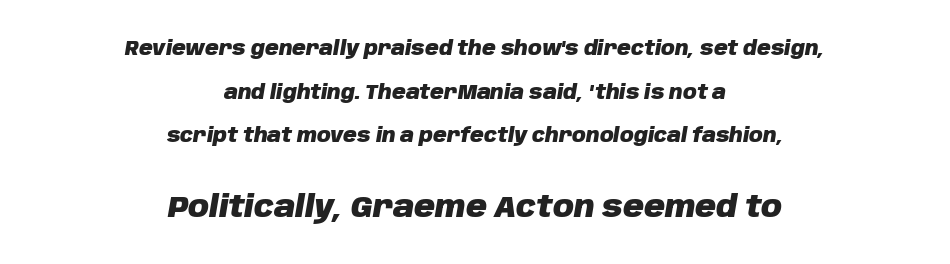
{"italic": "yes", "lean": "right", "slant_degrees": 10, "bold": "yes", "weight": "heavy", "width": "normal", "stroke_contrast": "low", "x_height": "large", "monospaced": "no", "underline": "no", "align": "center", "line_spacing": "loose", "line_spacing_ratio": 2.3, "letter_spacing": "normal", "letter_spacing_em": 0.0, "larger_block": "second", "size_ratio": 1.53, "glyph_px": 29}
